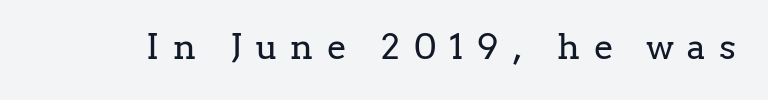
Spacing verdict: proportional, widths tailored to each character. Lines of text with bare space underneath. Posture: straight, roman, zero tilt. Students, note that the glyphs here are deliberately spaced far apart. Stroke thickness stays within the range of a standard reading face or lighter. Little horizontal feet cap the strokes, marking this as serif type.
